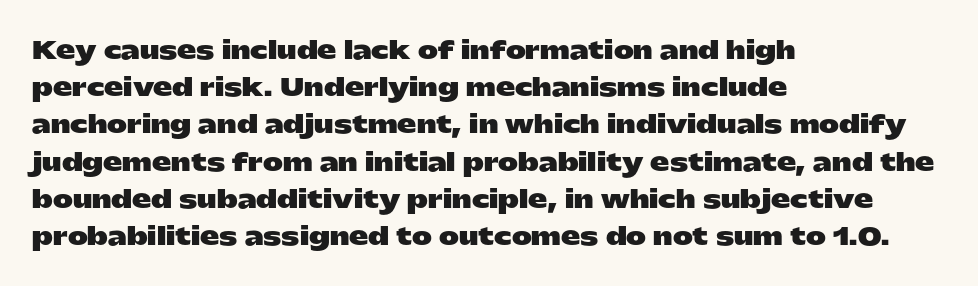
The passage shown has conventional tracking throughout. Underline: absent. The lines in this sample share a left origin and differ only in where they stop. These lines carry a lot of weight — the face is fully bold. Leading: standard. Characters remain perfectly vertical along every line.
